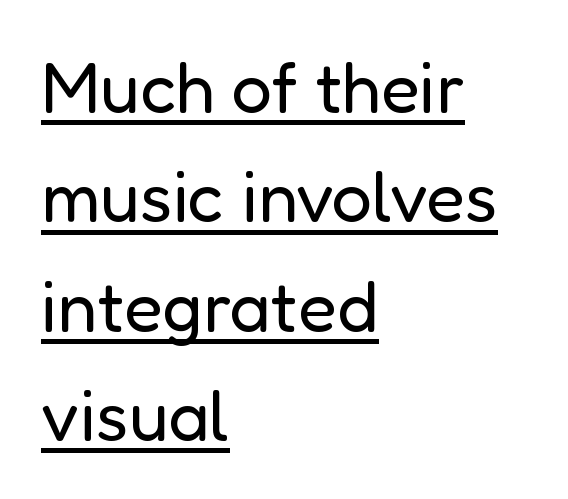
The image shows 72 px regular-weight sans-serif type, upright; set left-aligned, normal line spacing (1.52x), normal letter spacing, underlined; low stroke contrast and a medium x-height.
